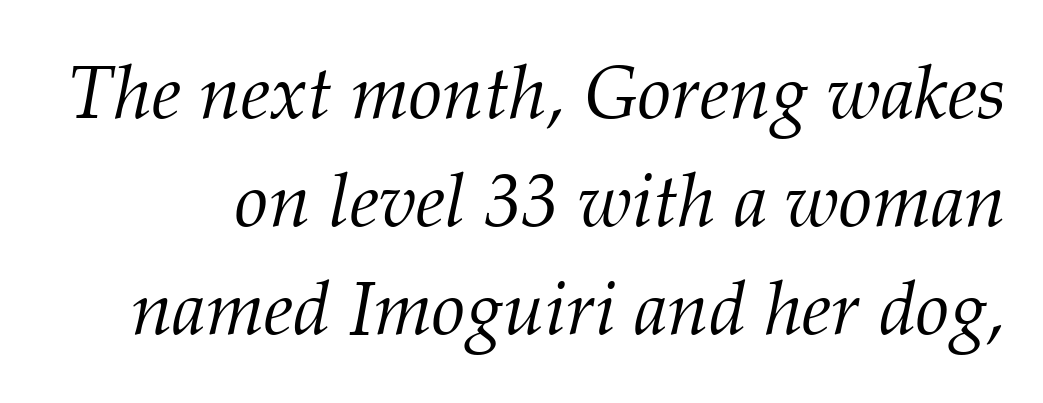
Observe the ordinary spacing: letters are neighbours, not strangers. A typesetter would call this proportional, since set widths differ per character. Stems and bowls with no extra thickness — not bold. The letters are slanted; this is an italic face. The glyphs are unaccompanied by any horizontal stroke below them. Quick note: interline space is typical.
